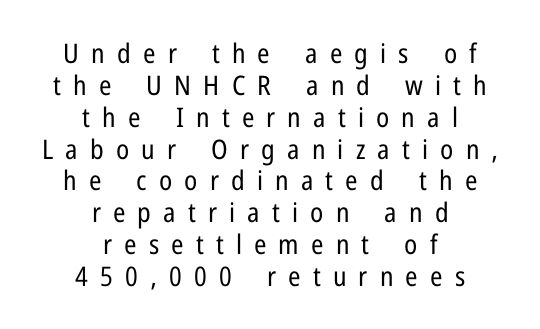
{"italic": "no", "bold": "no", "underline": "no", "align": "center", "line_spacing_ratio": 1.18, "letter_spacing": "wide", "letter_spacing_em": 0.45, "glyph_px": 27}
